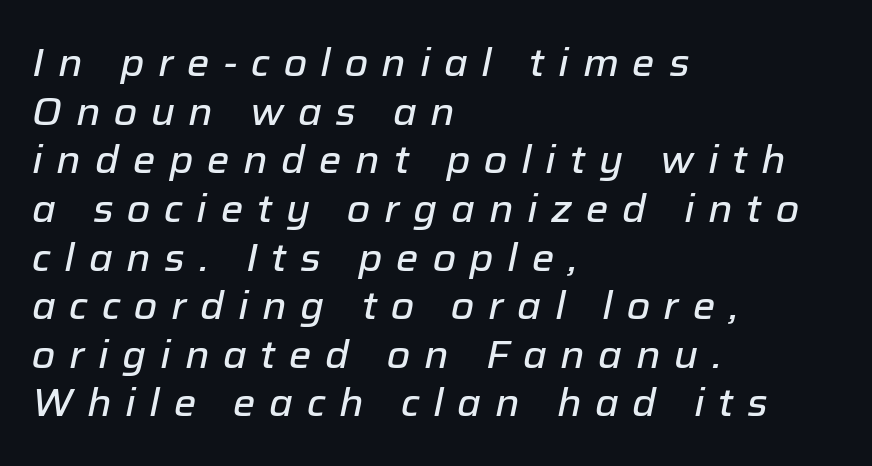
The image shows 38 px text type, italic (leaning right); set left-aligned, normal line spacing (1.28x), unusually wide letter spacing (+0.36 em), not underlined; low stroke contrast and a medium x-height.
